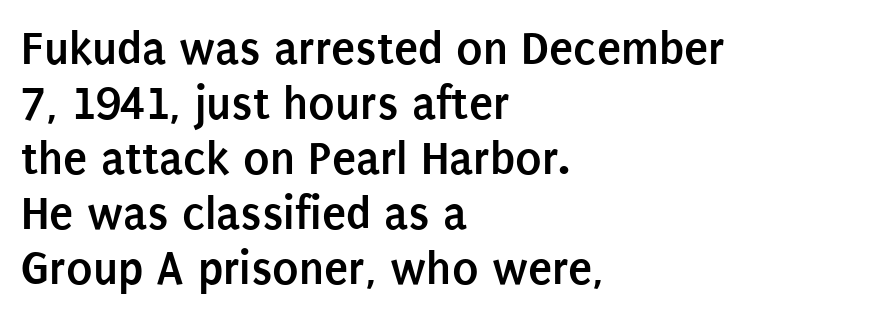
{"serif": "no", "italic": "no", "bold": "yes", "weight": "semibold", "width": "condensed", "stroke_contrast": "low", "x_height": "large", "monospaced": "no", "underline": "no", "align": "left", "line_spacing": "tight", "line_spacing_ratio": 1.12, "letter_spacing": "normal", "letter_spacing_em": 0.0, "glyph_px": 49}
